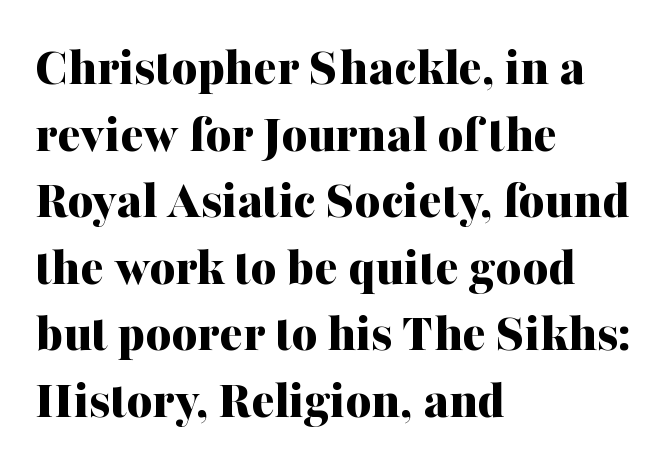
The image shows 55 px bold serif type, upright; set left-aligned, line spacing 1.21x, normal letter spacing, not underlined; medium stroke contrast and a medium x-height.
